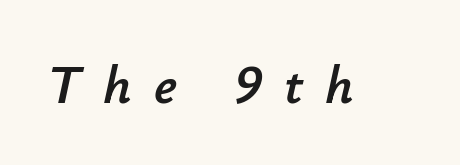
Looks like regular typesetting: each glyph gets only the width it needs. This rendering features lettering with no underline. Italic? Definitely — the glyphs are oblique. This rendering widens character spacing well past its baseline value.
